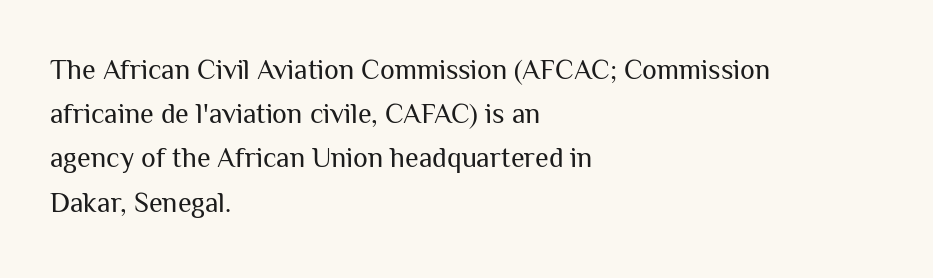
Q: Is the text bold? A: No.
Q: Is the text italic (slanted)? A: No, it is upright.
Q: Is the typeface a serif or a sans-serif typeface? A: Sans-serif.
Q: Is the text underlined? A: No.
Q: How is the paragraph aligned? A: Left-aligned.
Q: Is the spacing between letters normal or unusually wide? A: Normal.
Q: Is the spacing between lines tight, normal or loose? A: Normal.
Q: Width (condensed, normal, or wide)? A: Normal.
Q: Stroke contrast? A: Medium.
Q: x-height? A: Medium.
Q: Monospaced? A: No.
